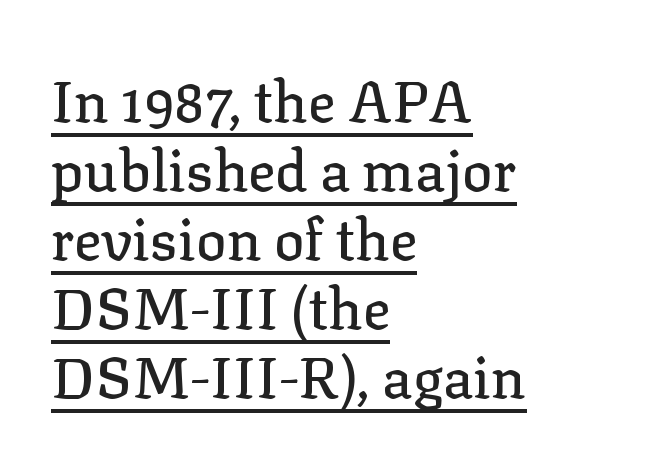
Q: Is the text italic (slanted)? A: No, it is upright.
Q: Is the typeface a serif or a sans-serif typeface? A: Serif.
Q: Is the text underlined? A: Yes.
Q: How is the paragraph aligned? A: Left-aligned.
Q: Is the spacing between letters normal or unusually wide? A: Normal.
Q: Width (condensed, normal, or wide)? A: Normal.
Q: Stroke contrast? A: Low.
Q: x-height? A: Medium.
Q: Monospaced? A: No.
